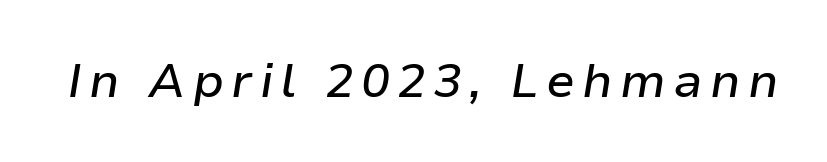
Quick note: italic. Is this a fixed-width face? No — the glyphs have proportional, varying widths. Has an underline been added? It has not.
